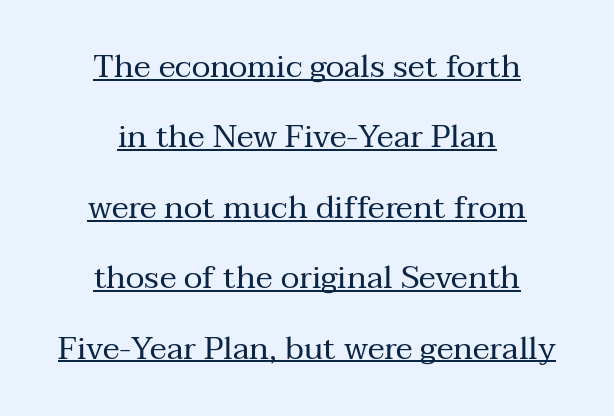
The image shows 32 px regular-weight serif type, upright; set centered, loose line spacing (2.2x), normal letter spacing, underlined; medium stroke contrast and a medium x-height.
